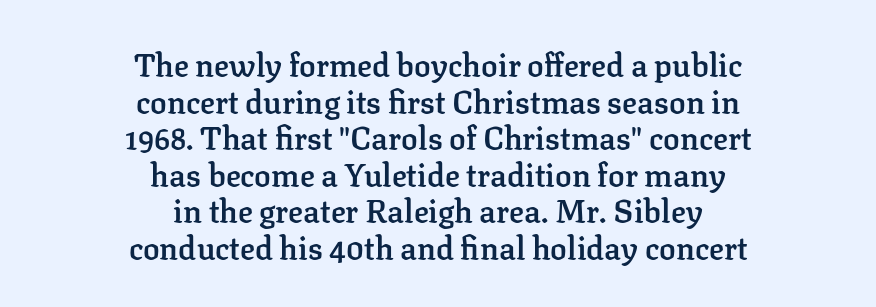
No italicization has been applied; the sample stays upright. The passage shown is semibold, sitting just below true bold. The passage shown is typed in a proportional face where columns would drift. Descender tails drop into unmarked territory.
